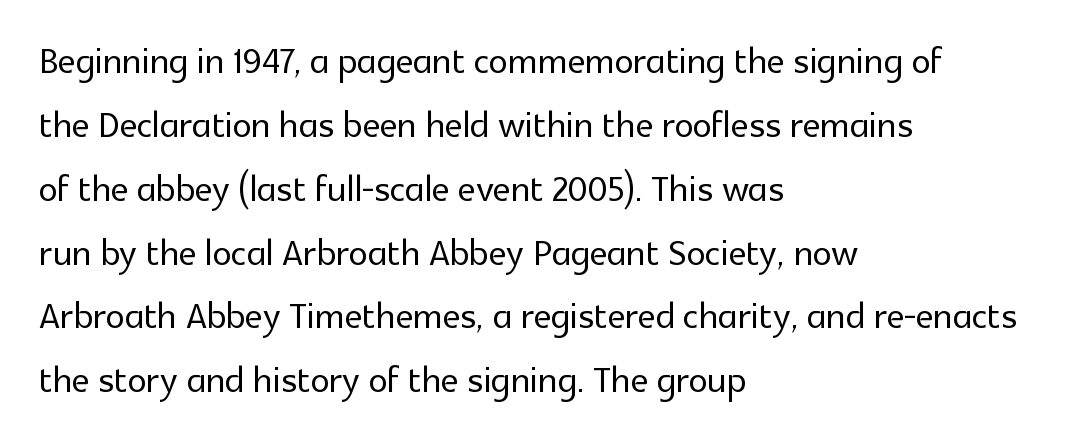
Q: Is the text italic (slanted)? A: No, it is upright.
Q: Is the typeface a serif or a sans-serif typeface? A: Sans-serif.
Q: Is the text underlined? A: No.
Q: How is the paragraph aligned? A: Left-aligned.
Q: Is the spacing between letters normal or unusually wide? A: Normal.
Q: Is the spacing between lines tight, normal or loose? A: Normal.
Q: Width (condensed, normal, or wide)? A: Normal.
Q: x-height? A: Medium.
Q: Monospaced? A: No.
